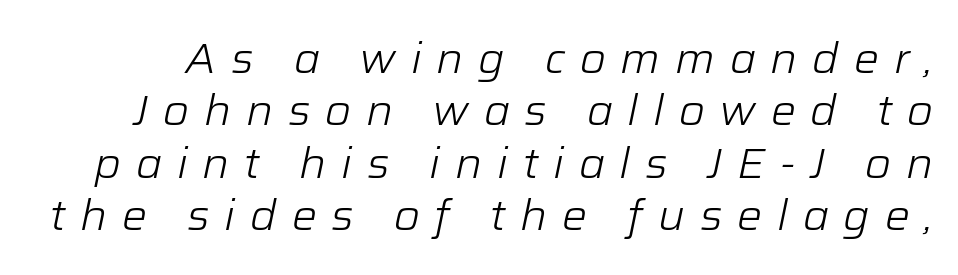
The image shows 42 px light type, italic (leaning right); set normal line spacing (1.25x), unusually wide letter spacing (+0.35 em), not underlined; low stroke contrast and a medium x-height.
